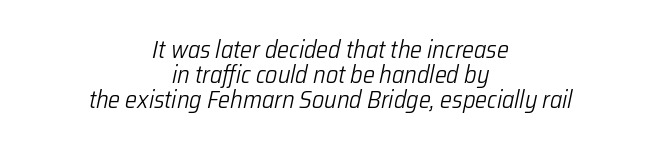
Beneath every word, the page is bare. The weight tops out at a normal text grade. Tracking value appears to be zero — textbook default spacing. Whoever set this chose condensed vertical rhythm over breathing room. Neither beginnings nor endings align; midpoints do.
